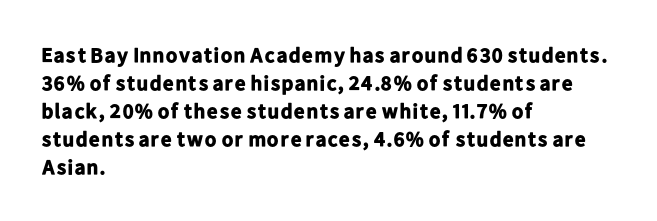
The image shows 21 px bold type, upright; set left-aligned, normal line spacing (1.33x), normal letter spacing, not underlined.
